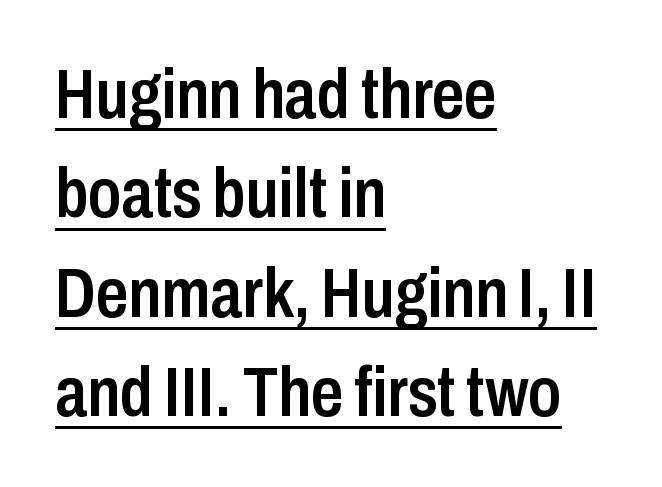
Between one letter and the next there's only the usual sliver of space. The vertical gap from one line to the next is medium. Unlike italic type, these characters show no tilt at all. These lines are rendered in a variable-pitch font.
